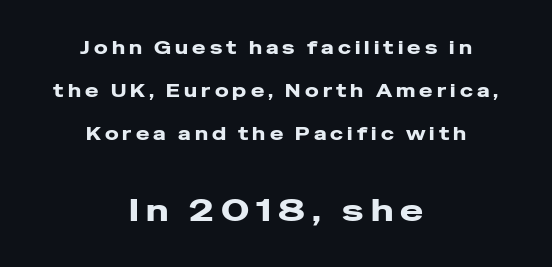
The image shows 31 px wide sans-serif type, upright; set centered, loose line spacing (2.4x), unusually wide letter spacing (+0.23 em), not underlined; the second (bottom) block is 1.72x larger; low stroke contrast and a medium x-height.
